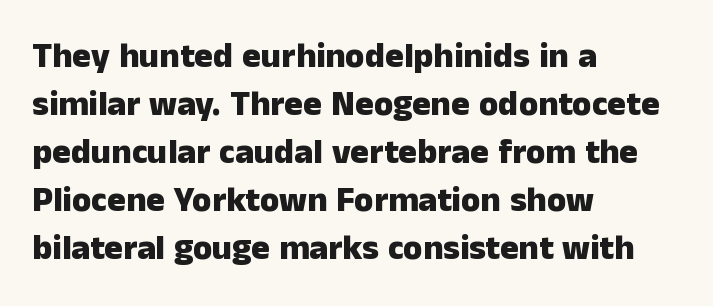
Q: Is the text bold? A: Yes.
Q: Is the text italic (slanted)? A: No, it is upright.
Q: Is the typeface a serif or a sans-serif typeface? A: Sans-serif.
Q: Is the text underlined? A: No.
Q: How is the paragraph aligned? A: Left-aligned.
Q: Is the spacing between letters normal or unusually wide? A: Normal.
Q: Is the spacing between lines tight, normal or loose? A: Normal.
Q: Width (condensed, normal, or wide)? A: Normal.
Q: Stroke contrast? A: Low.
Q: x-height? A: Medium.
Q: Monospaced? A: No.
